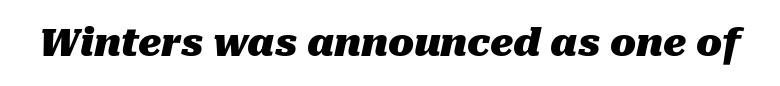
Typesetter's note: full bold, strokes at maximum text heaviness. Look at the tracking — it's just the regular setting, nothing added. The face used here is proportionally spaced, like ordinary book or web type. Rendered with sloped, italic letterforms.
